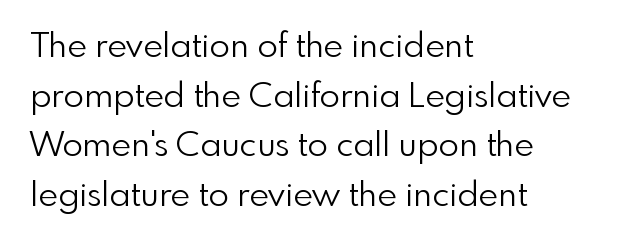
Plain, unruled lines of type. This rendering employs a face without finishing strokes, i.e., a sans-serif. The rendering uses a moderate line-height, typical for paragraphs. The font's upright variant was chosen for this text. This sample has the flowing, uneven cadence of proportional lettering. The line texture is even and compact thanks to regular tracking.
